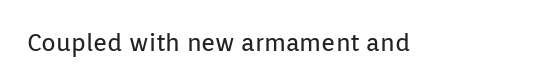
The image shows 24 px text type, upright; set normal letter spacing, not underlined.
